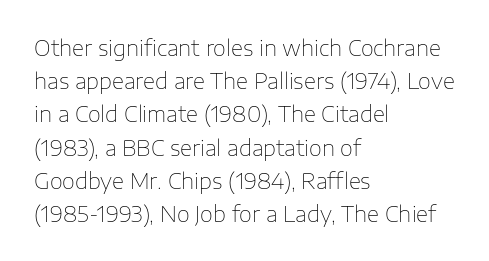
The image shows 21 px text type, upright; set left-aligned, normal line spacing (1.58x), normal letter spacing, not underlined.
